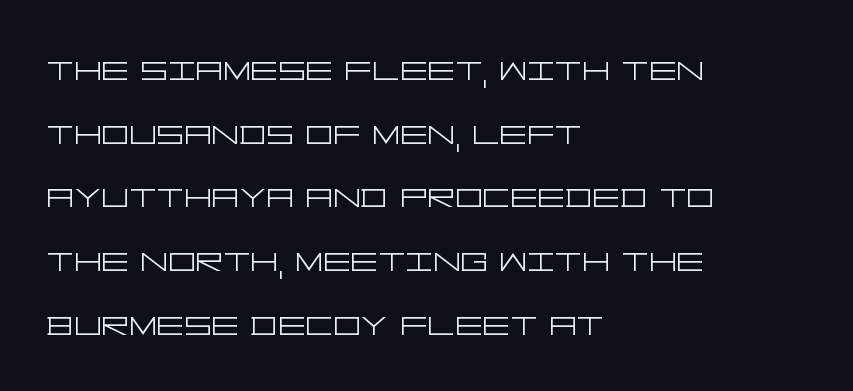
Q: Is the text bold? A: No.
Q: Is the text italic (slanted)? A: No, it is upright.
Q: Is the typeface a serif or a sans-serif typeface? A: Sans-serif.
Q: Is the text underlined? A: No.
Q: How is the paragraph aligned? A: Left-aligned.
Q: Is the spacing between letters normal or unusually wide? A: Normal.
Q: Is the spacing between lines tight, normal or loose? A: Normal.
Q: Width (condensed, normal, or wide)? A: Wide.
Q: Stroke contrast? A: Low.
Q: x-height? A: Large.
